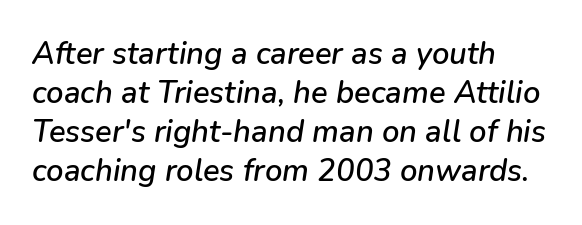
The area under the type is left untouched. Compared with a centered layout, this one pins lines to the left instead. Leading: standard. The whole block is typeset with a tilt. This sample has the flowing, uneven cadence of proportional lettering.
